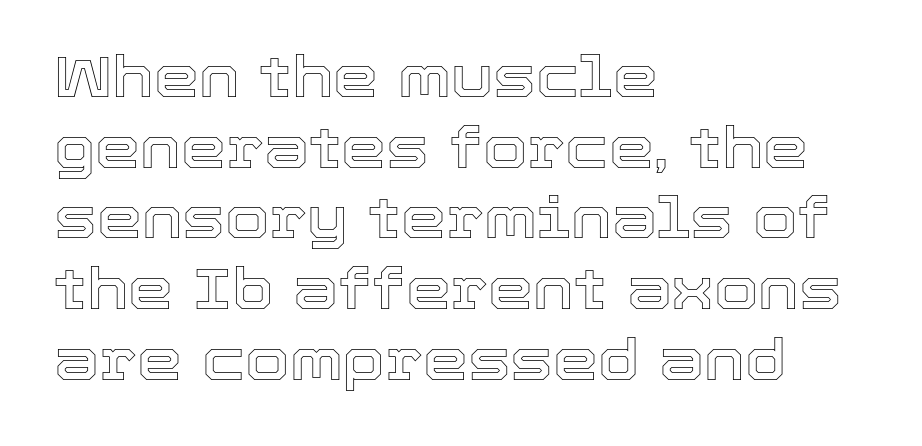
This rendering features lettering with no underline. Vertical strokes here are truly vertical. Each letter keeps its own natural width here, so spacing adapts to shape. The rendering keeps characters at their native spacing. These lines stack with their left ends in a neat column.
